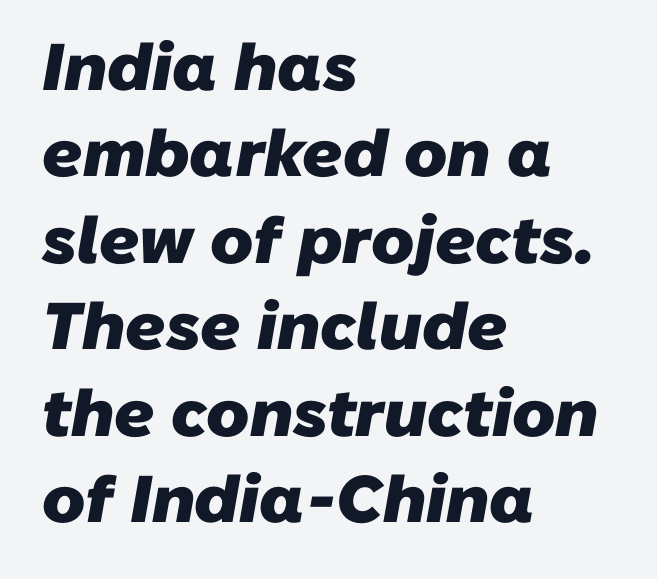
Q: Is the text bold? A: Yes.
Q: Is the typeface a serif or a sans-serif typeface? A: Sans-serif.
Q: Is the text underlined? A: No.
Q: How is the paragraph aligned? A: Left-aligned.
Q: Is the spacing between letters normal or unusually wide? A: Normal.
Q: Is the spacing between lines tight, normal or loose? A: Normal.
Q: Width (condensed, normal, or wide)? A: Normal.
Q: Stroke contrast? A: Low.
Q: x-height? A: Medium.
Q: Monospaced? A: No.
